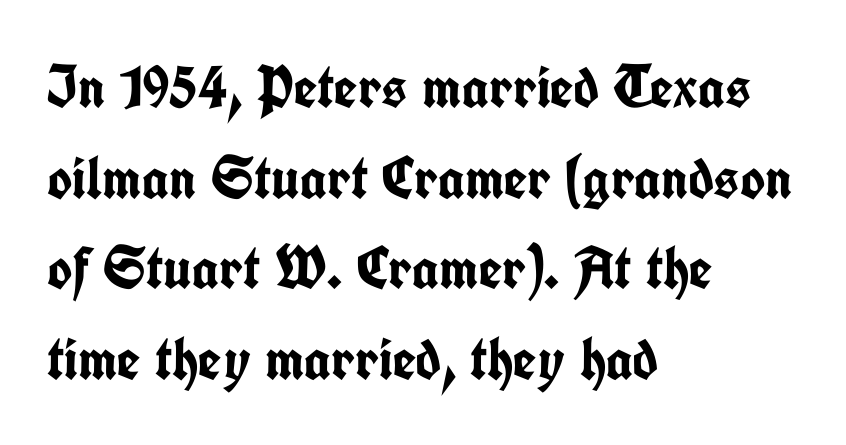
{"serif": "no", "italic": "no", "bold": "yes", "weight": "semibold", "width": "condensed", "stroke_contrast": "low", "x_height": "medium", "monospaced": "no", "underline": "no", "align": "left", "line_spacing": "normal", "line_spacing_ratio": 1.51, "letter_spacing": "normal", "letter_spacing_em": 0.0, "glyph_px": 60}
